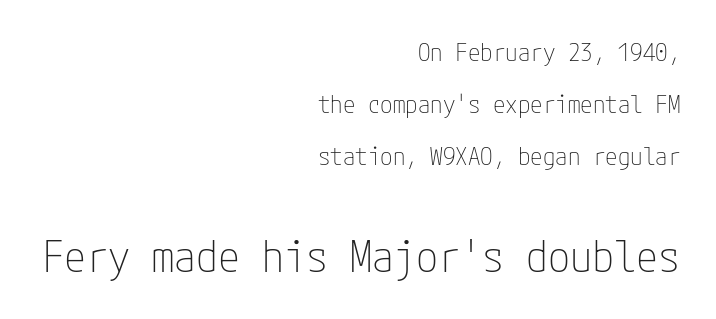
Between one letter and the next there's only the usual sliver of space. Rows of type keep a wide berth in the vertical direction. Notice how the stems are strictly vertical — no italics here. Quick note: underline off. The emphasis by scale lands on block number two, below.
